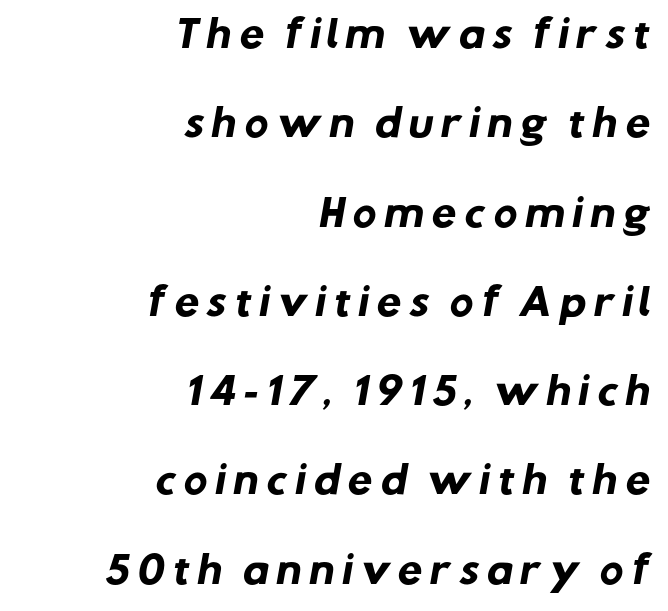
{"serif": "no", "bold": "yes", "weight": "heavy", "width": "normal", "stroke_contrast": "low", "x_height": "medium", "monospaced": "no", "underline": "no", "align": "right", "line_spacing": "loose", "line_spacing_ratio": 2.48, "glyph_px": 36}
